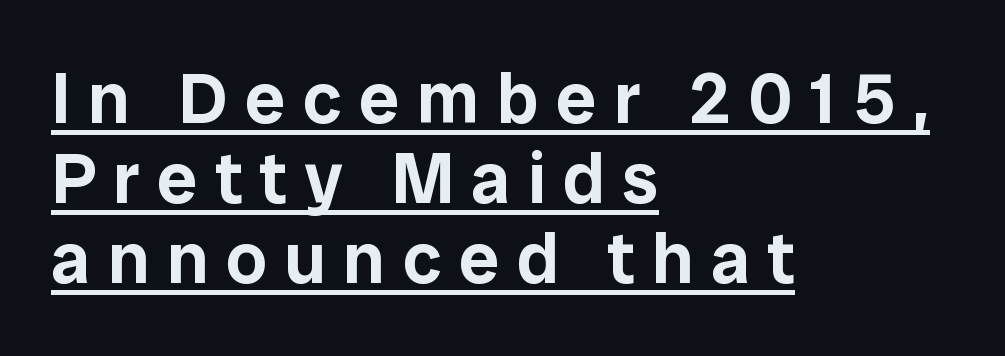
The image shows 72 px sans-serif type, upright; set left-aligned, tight line spacing (1.11x), unusually wide letter spacing (+0.24 em), underlined; low stroke contrast and a medium x-height.
